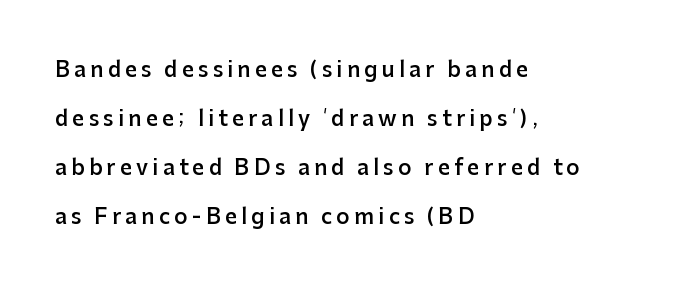
{"italic": "no", "bold": "semi", "underline": "no", "align": "left", "line_spacing": "loose", "line_spacing_ratio": 2.34, "letter_spacing": "wide", "letter_spacing_em": 0.2, "glyph_px": 21}
